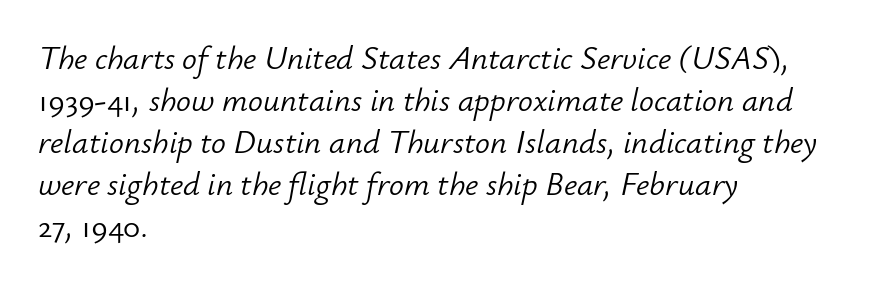
Proportional: the letters do not fall into vertical columns. Alignment: flush left. Horizontal bands of white between lines are of average thickness. Standard letterfit; no display-style spreading of the glyphs.
